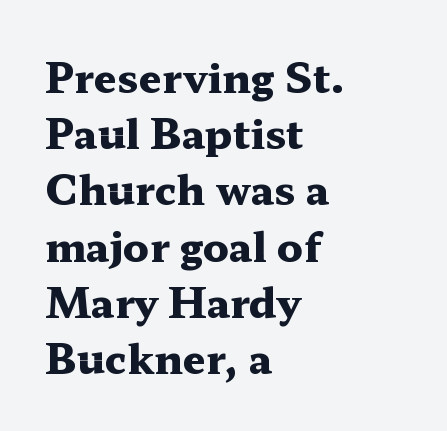
{"serif": "yes", "italic": "no", "bold": "yes", "weight": "heavy", "width": "wide", "stroke_contrast": "medium", "x_height": "medium", "monospaced": "no", "underline": "no", "align": "left", "line_spacing": "normal", "line_spacing_ratio": 1.37, "letter_spacing": "normal", "letter_spacing_em": 0.0, "glyph_px": 41}
